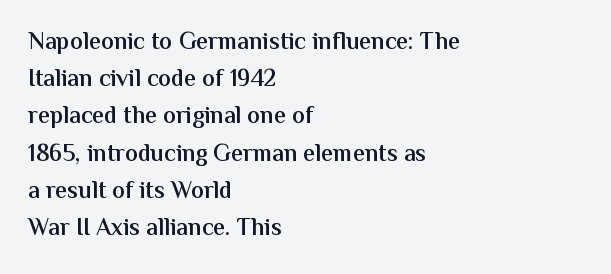
The image shows 24 px text type, upright; set left-aligned, normal line spacing (1.55x), normal letter spacing, not underlined.
